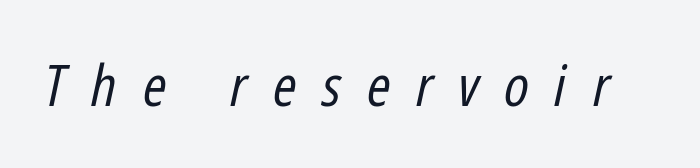
{"italic": "yes", "lean": "right", "slant_degrees": 12, "bold": "no", "weight": "regular", "width": "condensed", "stroke_contrast": "low", "x_height": "medium", "monospaced": "no", "underline": "no", "letter_spacing": "wide", "letter_spacing_em": 0.45, "glyph_px": 57}
